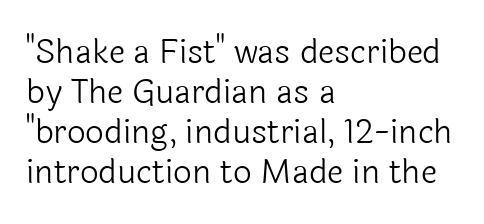
Q: Is the text bold? A: No.
Q: Is the text italic (slanted)? A: No, it is upright.
Q: Is the typeface a serif or a sans-serif typeface? A: Sans-serif.
Q: Is the text underlined? A: No.
Q: How is the paragraph aligned? A: Left-aligned.
Q: Is the spacing between letters normal or unusually wide? A: Normal.
Q: Width (condensed, normal, or wide)? A: Normal.
Q: x-height? A: Medium.
Q: Monospaced? A: No.
